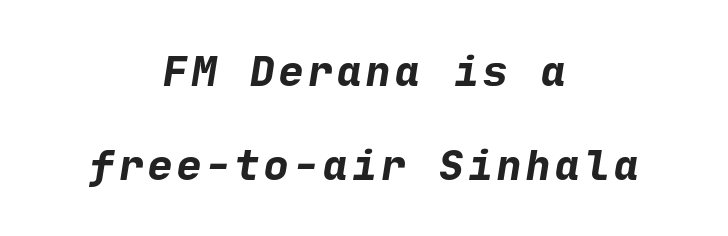
Does the copy run flush right? No — it is centered line by line. A bare baseline throughout the passage. The letters are bold, with thick, heavy strokes. These lines stand farther apart than default settings would place them.
